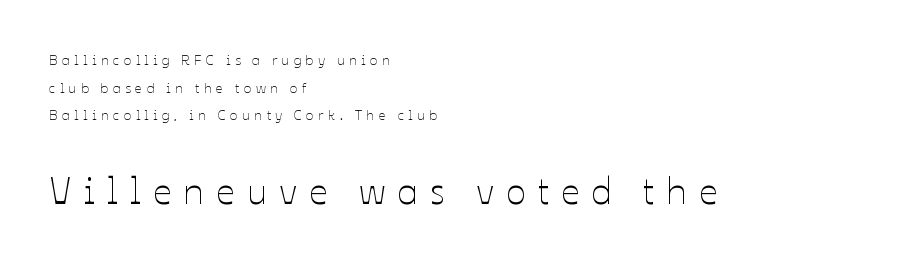
Q: Is the text bold? A: No.
Q: Is the text italic (slanted)? A: No, it is upright.
Q: Is the text underlined? A: No.
Q: How is the paragraph aligned? A: Left-aligned.
Q: Is the spacing between letters normal or unusually wide? A: Unusually wide.
Q: Is the spacing between lines tight, normal or loose? A: Loose.
Q: Which block of text is set in a larger size, the first (top) or the second (bottom)? A: The second (bottom) one.
Q: Width (condensed, normal, or wide)? A: Normal.
Q: Stroke contrast? A: Low.
Q: x-height? A: Medium.
Q: Monospaced? A: No.
